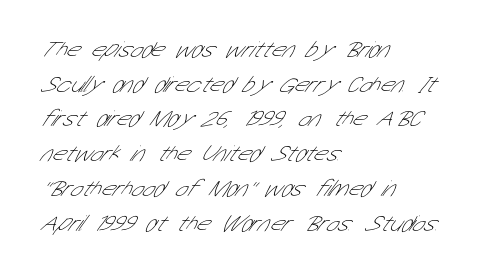
The typesetting does not lean heavy: it is not bold. The foot of each line stays bare and open. Compared with a centered layout, this one pins lines to the left instead. Characters follow at the spacing the type designer built in. Baseline-to-baseline distance is the conventional proportion of letter height.
